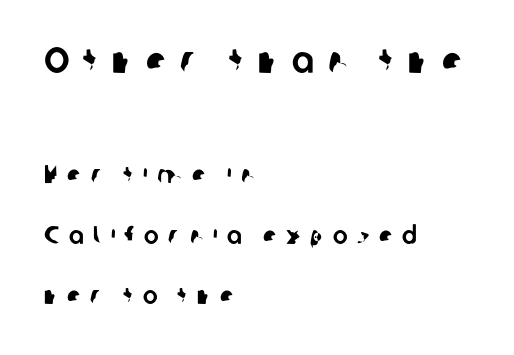
Q: Is the typeface a serif or a sans-serif typeface? A: Sans-serif.
Q: Is the text underlined? A: No.
Q: How is the paragraph aligned? A: Left-aligned.
Q: Is the spacing between letters normal or unusually wide? A: Unusually wide.
Q: Is the spacing between lines tight, normal or loose? A: Loose.
Q: Which block of text is set in a larger size, the first (top) or the second (bottom)? A: The first (top) one.
Q: Width (condensed, normal, or wide)? A: Normal.
Q: Stroke contrast? A: Low.
Q: x-height? A: Medium.
Q: Monospaced? A: No.
